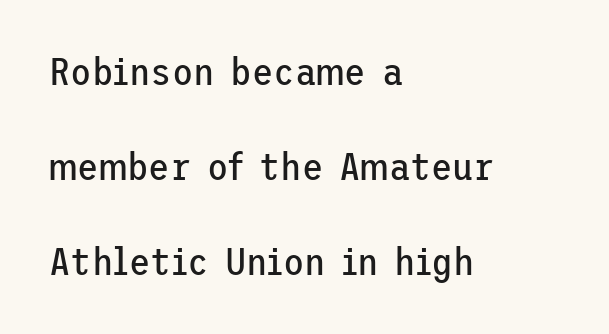
Q: Is the text bold? A: No.
Q: Is the text italic (slanted)? A: No, it is upright.
Q: Is the typeface a serif or a sans-serif typeface? A: Sans-serif.
Q: Is the text underlined? A: No.
Q: How is the paragraph aligned? A: Left-aligned.
Q: Is the spacing between letters normal or unusually wide? A: Normal.
Q: Is the spacing between lines tight, normal or loose? A: Loose.
Q: Width (condensed, normal, or wide)? A: Normal.
Q: Stroke contrast? A: Low.
Q: x-height? A: Medium.
